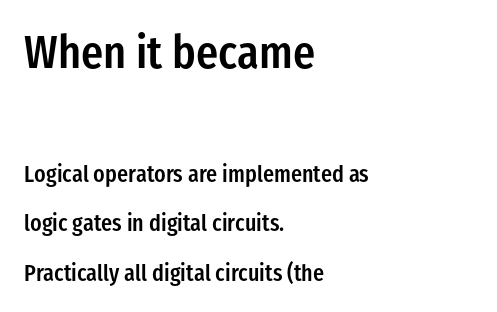
Q: Is the text bold? A: Semi-bold.
Q: Is the text italic (slanted)? A: No, it is upright.
Q: Is the typeface a serif or a sans-serif typeface? A: Sans-serif.
Q: Is the text underlined? A: No.
Q: How is the paragraph aligned? A: Left-aligned.
Q: Is the spacing between letters normal or unusually wide? A: Normal.
Q: Is the spacing between lines tight, normal or loose? A: Loose.
Q: Which block of text is set in a larger size, the first (top) or the second (bottom)? A: The first (top) one.
Q: Width (condensed, normal, or wide)? A: Condensed.
Q: Stroke contrast? A: Low.
Q: x-height? A: Medium.
Q: Monospaced? A: No.
